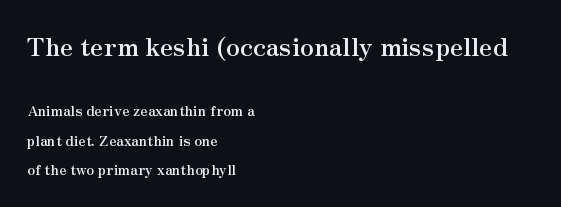
The image shows 25 px bold type, upright; set left-aligned, loose line spacing (2.09x), normal letter spacing, not underlined; the first (top) block is 1.79x larger.
